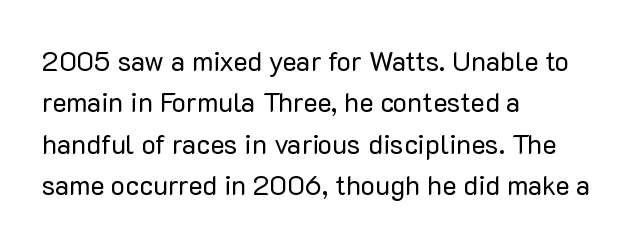
The image shows 27 px text type, upright; set left-aligned, normal line spacing (1.53x), normal letter spacing, not underlined.
